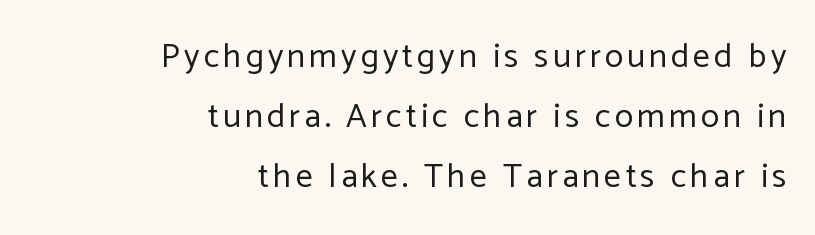
The image shows 34 px regular-weight sans-serif type, upright; set right-aligned, line spacing 1.76x, not underlined; low stroke contrast and a medium x-height.
